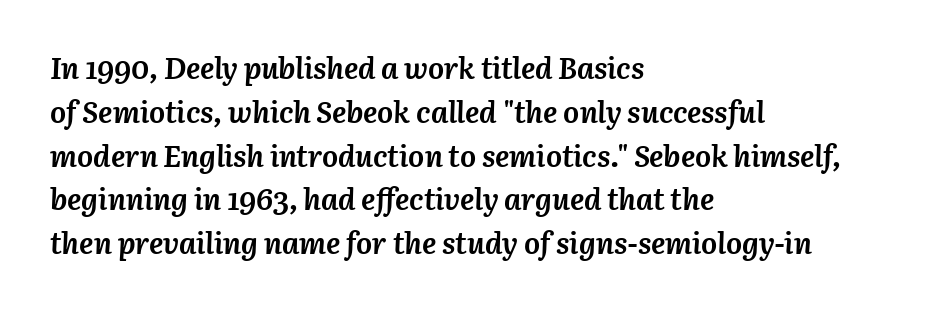
Q: Is the text bold? A: Yes.
Q: Is the text italic (slanted)? A: Yes, it leans right by about 3 degrees.
Q: Is the text underlined? A: No.
Q: How is the paragraph aligned? A: Left-aligned.
Q: Is the spacing between letters normal or unusually wide? A: Normal.
Q: Is the spacing between lines tight, normal or loose? A: Normal.
Q: Width (condensed, normal, or wide)? A: Normal.
Q: Stroke contrast? A: Medium.
Q: x-height? A: Medium.
Q: Monospaced? A: No.
